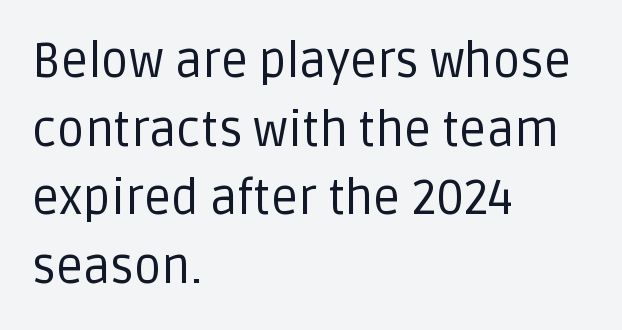
The image shows 48 px regular-weight sans-serif type, upright; set left-aligned, normal line spacing (1.43x), normal letter spacing, not underlined; low stroke contrast and a large x-height.
